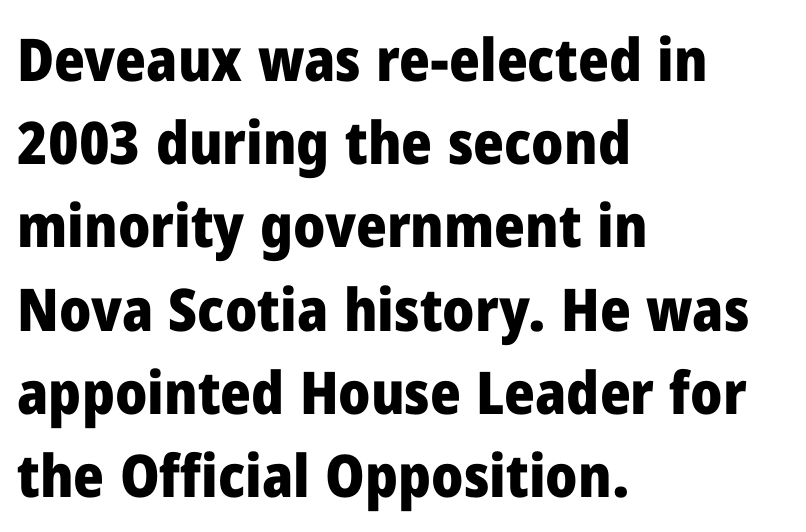
Left-aligned paragraph, ragged on the right. A dark, heavy texture on the line: the type is bold. The leading is moderate, giving the passage an even texture. The type is set solid horizontally, with unmodified tracking. Character widths vary here, with narrow letters taking less room than wide ones.
